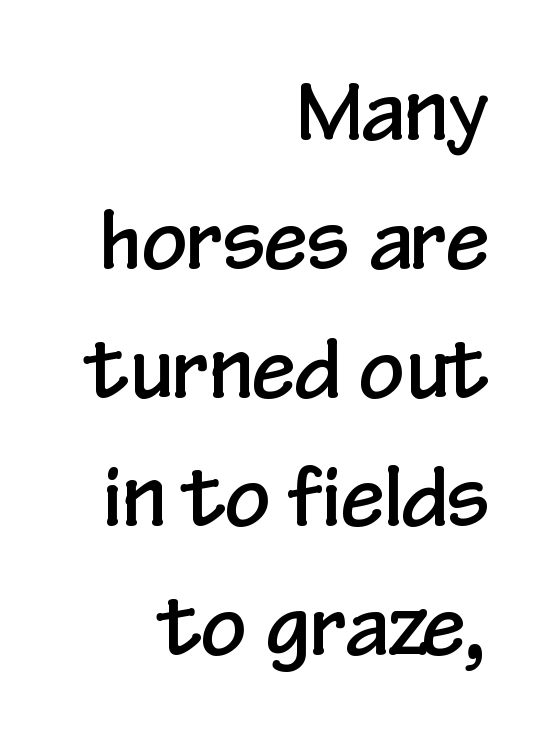
Is this a sans? Yes — the strokes have no serifs. These lines are set flush right with a ragged left edge. The lettering stays uniformly vertical, giving the passage a roman look. Each letter keeps its own natural width here, so spacing adapts to shape.
